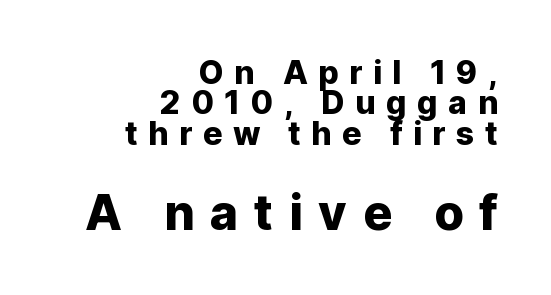
Regarding leading, the lines here are crowded together. Size hierarchy here favors the trailing block over the leading one. Words appear elongated and porous because spacing is wide. Do the characters align in a grid? No, the font is proportional. Characters remain perfectly vertical along every line. A flush-right, rag-left setting is used for this passage.
